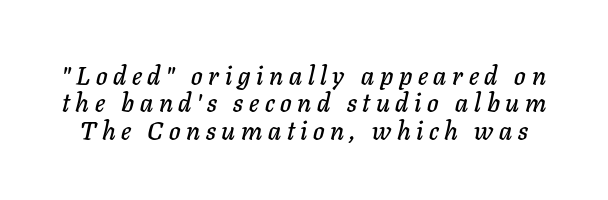
Q: Is the text italic (slanted)? A: Yes, it leans right by about 11 degrees.
Q: Is the text underlined? A: No.
Q: Is the spacing between letters normal or unusually wide? A: Unusually wide.
Q: Is the spacing between lines tight, normal or loose? A: Tight.
